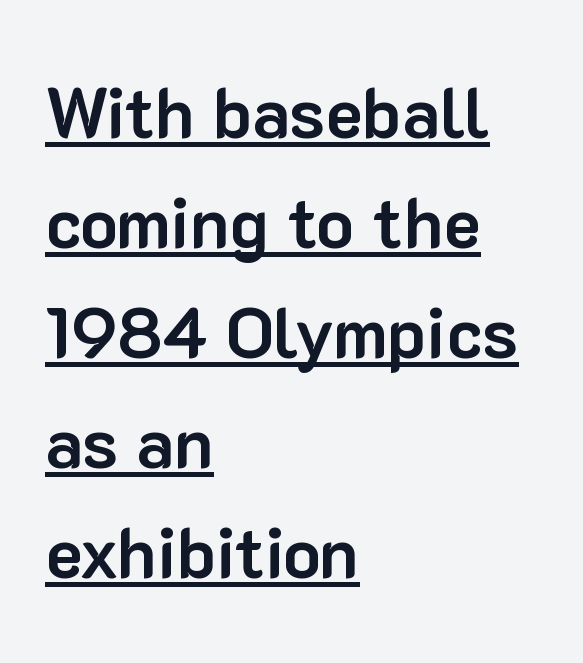
{"serif": "no", "italic": "no", "bold": "yes", "weight": "bold", "width": "normal", "stroke_contrast": "low", "x_height": "medium", "monospaced": "no", "underline": "yes", "align": "left", "line_spacing": "normal", "line_spacing_ratio": 1.57, "letter_spacing": "normal", "letter_spacing_em": 0.0, "glyph_px": 70}
